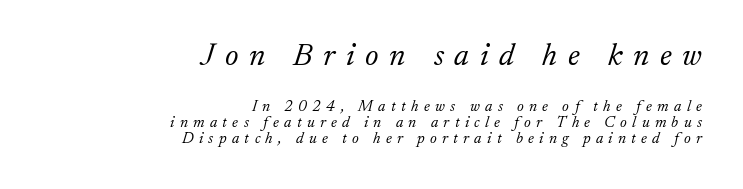
Q: Is the text bold? A: No.
Q: Is the text italic (slanted)? A: Yes, it leans right by about 17 degrees.
Q: Is the typeface a serif or a sans-serif typeface? A: Serif.
Q: Is the text underlined? A: No.
Q: How is the paragraph aligned? A: Right-aligned.
Q: Is the spacing between letters normal or unusually wide? A: Unusually wide.
Q: Is the spacing between lines tight, normal or loose? A: Tight.
Q: Which block of text is set in a larger size, the first (top) or the second (bottom)? A: The first (top) one.
Q: Width (condensed, normal, or wide)? A: Normal.
Q: Stroke contrast? A: Low.
Q: x-height? A: Small.
Q: Monospaced? A: No.
